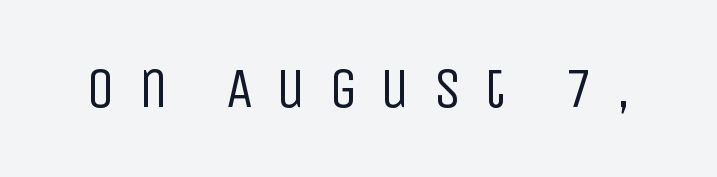
Q: Is the text bold? A: No.
Q: Is the text italic (slanted)? A: No, it is upright.
Q: Is the typeface a serif or a sans-serif typeface? A: Sans-serif.
Q: Is the text underlined? A: No.
Q: Is the spacing between letters normal or unusually wide? A: Unusually wide.
Q: Width (condensed, normal, or wide)? A: Condensed.
Q: Stroke contrast? A: Low.
Q: x-height? A: Large.
Q: Monospaced? A: No.
